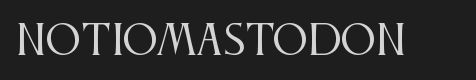
{"serif": "yes", "italic": "no", "bold": "no", "weight": "regular", "width": "condensed", "stroke_contrast": "medium", "x_height": "large", "monospaced": "no", "underline": "no", "letter_spacing": "normal", "letter_spacing_em": 0.0, "glyph_px": 40}
